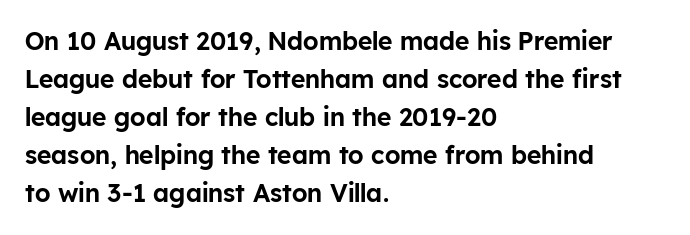
The image shows 25 px text type, upright; set left-aligned, normal line spacing (1.52x), normal letter spacing, not underlined.
